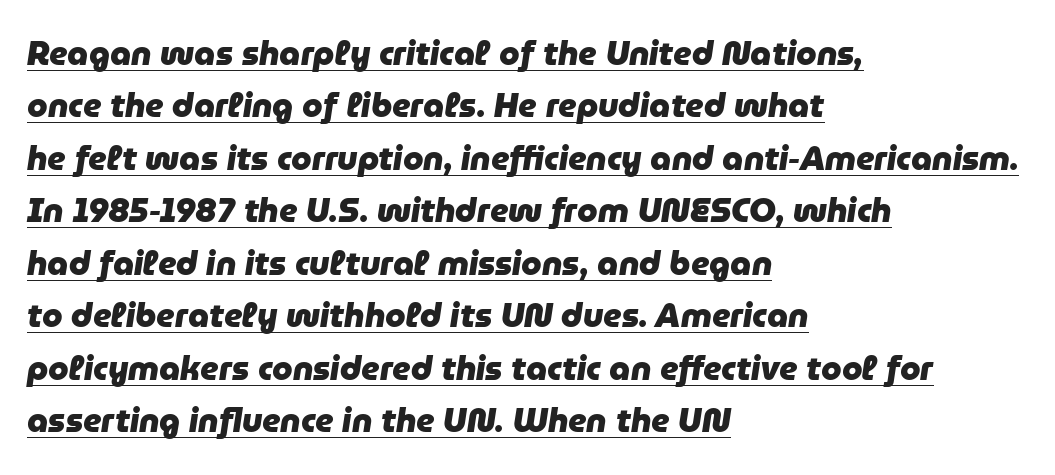
The image shows 33 px heavy type, italic (leaning right); set left-aligned, normal line spacing (1.59x), normal letter spacing, underlined; low stroke contrast and a medium x-height.
